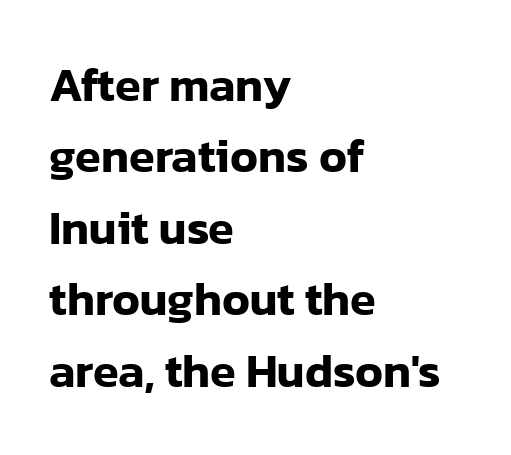
Q: Is the text italic (slanted)? A: No, it is upright.
Q: Is the typeface a serif or a sans-serif typeface? A: Sans-serif.
Q: Is the text underlined? A: No.
Q: How is the paragraph aligned? A: Left-aligned.
Q: Is the spacing between letters normal or unusually wide? A: Normal.
Q: Is the spacing between lines tight, normal or loose? A: Normal.
Q: Width (condensed, normal, or wide)? A: Normal.
Q: Stroke contrast? A: Low.
Q: x-height? A: Medium.
Q: Monospaced? A: No.
